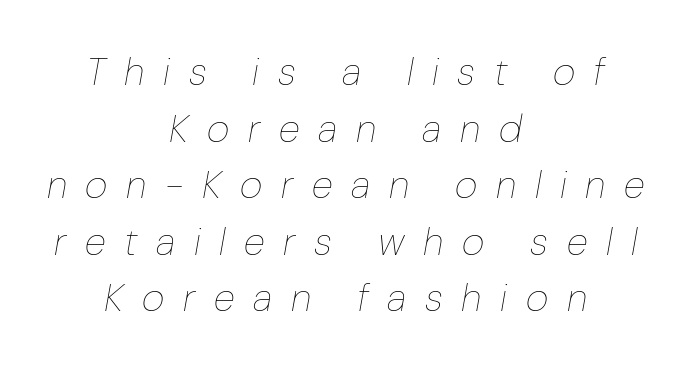
The image shows 39 px thin type, italic (leaning right); set centered, normal line spacing (1.45x), unusually wide letter spacing (+0.48 em), not underlined; low stroke contrast and a medium x-height.
